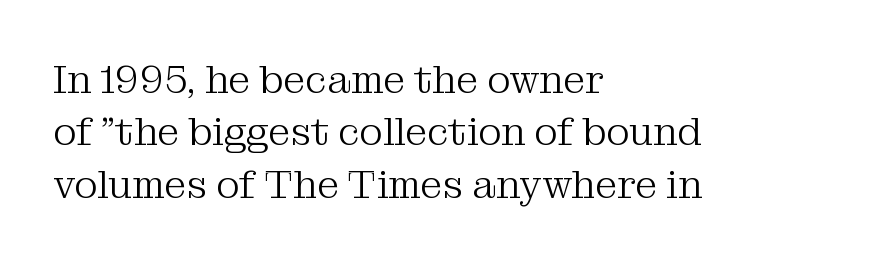
{"serif": "yes", "italic": "no", "bold": "no", "weight": "light", "width": "normal", "stroke_contrast": "medium", "x_height": "medium", "monospaced": "no", "underline": "no", "align": "left", "line_spacing": "normal", "line_spacing_ratio": 1.31, "letter_spacing": "normal", "letter_spacing_em": 0.0, "glyph_px": 40}
